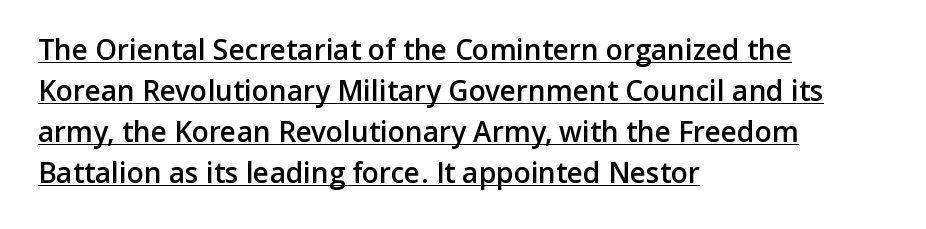
{"serif": "no", "italic": "no", "bold": "semi", "weight": "semibold", "width": "normal", "stroke_contrast": "low", "x_height": "medium", "monospaced": "no", "underline": "yes", "align": "left", "line_spacing": "normal", "line_spacing_ratio": 1.47, "letter_spacing": "normal", "letter_spacing_em": 0.0, "glyph_px": 28}
